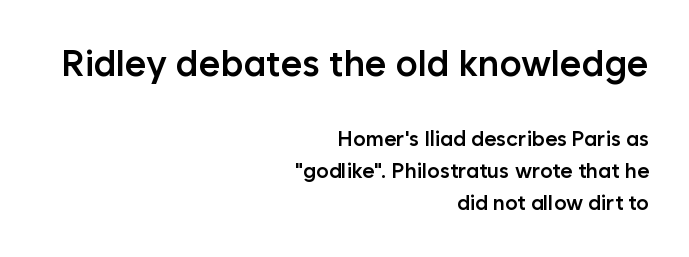
The image shows 37 px semibold sans-serif type, upright; set right-aligned, normal line spacing (1.53x), normal letter spacing, not underlined; the first (top) block is 1.76x larger; low stroke contrast and a medium x-height.
